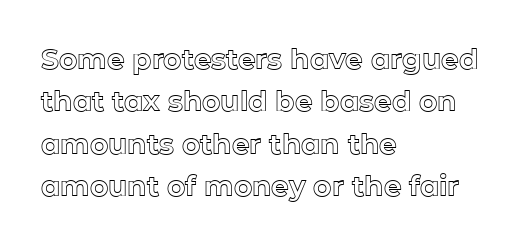
The image shows 28 px text type, upright; set left-aligned, normal line spacing (1.51x), normal letter spacing, not underlined; a medium x-height.
